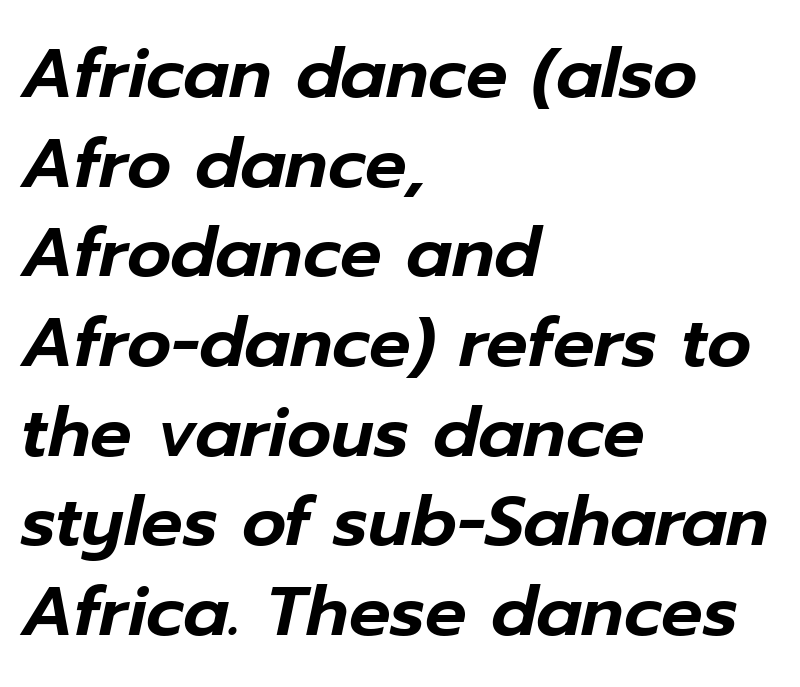
{"italic": "yes", "lean": "right", "slant_degrees": 12, "width": "normal", "stroke_contrast": "low", "x_height": "medium", "monospaced": "no", "underline": "no", "align": "left", "line_spacing": "normal", "line_spacing_ratio": 1.3, "letter_spacing": "normal", "letter_spacing_em": 0.0, "glyph_px": 69}
